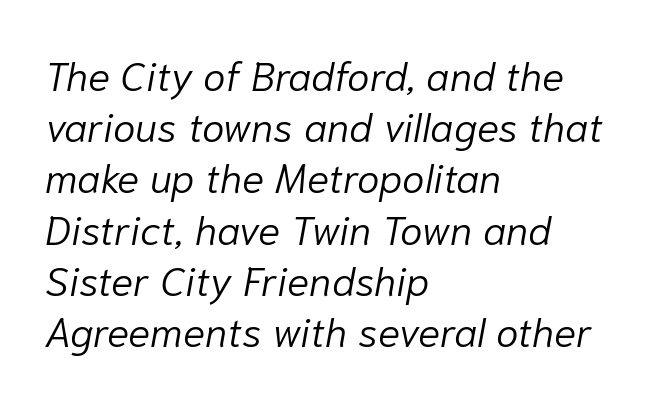
Compared with ordinary roman type, these characters are visibly tilted. Type without underlining. The letterforms sit shoulder to shoulder at normal distance. The rendering anchors every line to the left-hand side.
